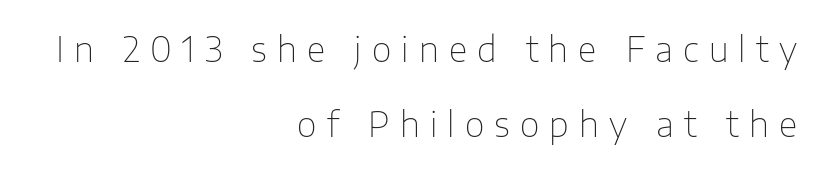
Is this a fixed-width face? No — the glyphs have proportional, varying widths. No italicization has been applied; the sample stays upright. Is the stroke heavy? The answer is a plain regular-or-lighter. Check under the words: just untouched page.
